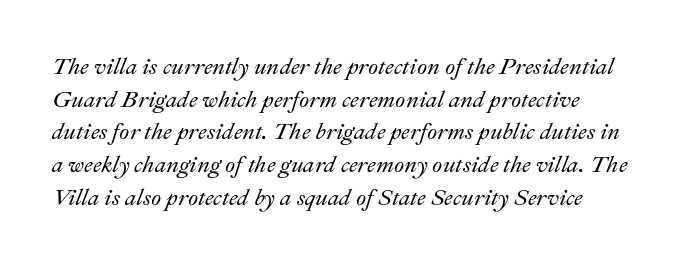
The image shows 23 px text type, italic (leaning right); set normal line spacing (1.42x), normal letter spacing, not underlined.
